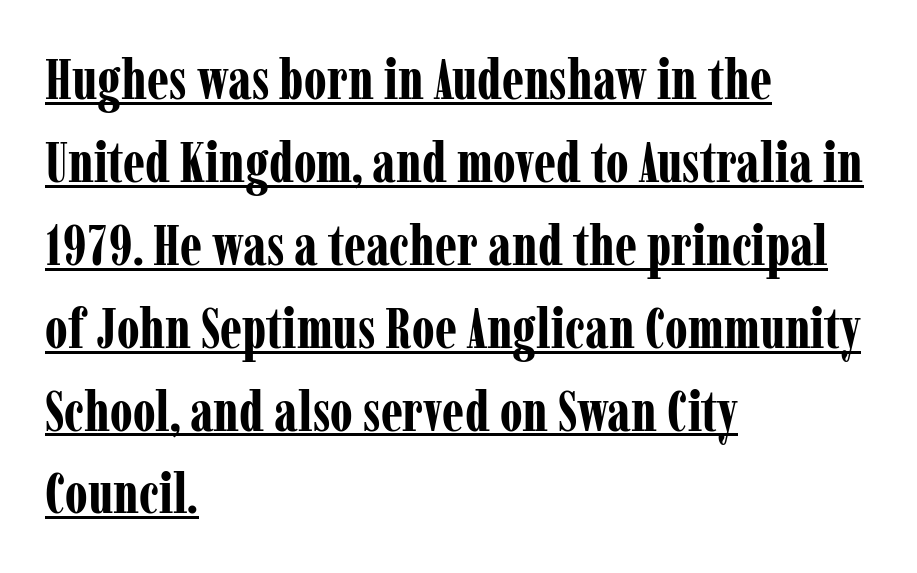
{"serif": "yes", "italic": "no", "bold": "yes", "weight": "bold", "width": "condensed", "stroke_contrast": "low", "x_height": "medium", "monospaced": "no", "underline": "yes", "align": "left", "line_spacing": "normal", "line_spacing_ratio": 1.48, "letter_spacing": "normal", "letter_spacing_em": 0.0, "glyph_px": 56}
